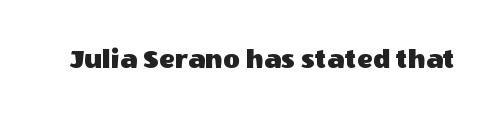
The image shows 29 px sans-serif type, upright; set normal letter spacing, not underlined; a large x-height.
